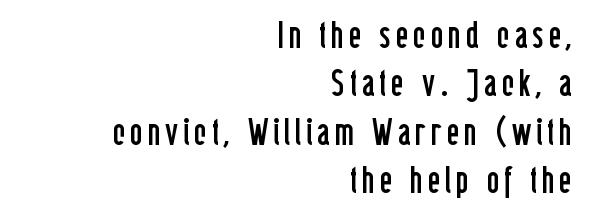
Q: Is the text bold? A: No.
Q: Is the text italic (slanted)? A: No, it is upright.
Q: Is the typeface a serif or a sans-serif typeface? A: Sans-serif.
Q: Is the text underlined? A: No.
Q: How is the paragraph aligned? A: Right-aligned.
Q: Is the spacing between lines tight, normal or loose? A: Normal.
Q: Width (condensed, normal, or wide)? A: Condensed.
Q: Stroke contrast? A: Low.
Q: x-height? A: Medium.
Q: Monospaced? A: No.
